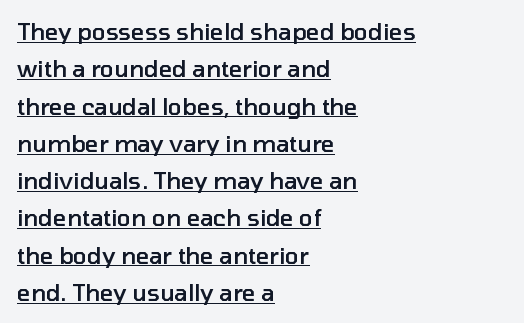
The image shows 23 px text type, upright; set left-aligned, normal line spacing (1.62x), normal letter spacing, underlined.
